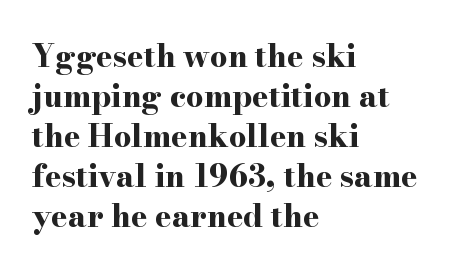
The image shows 31 px bold, wide serif type, upright; set left-aligned, normal line spacing (1.29x), normal letter spacing, not underlined; high stroke contrast and a small x-height.
